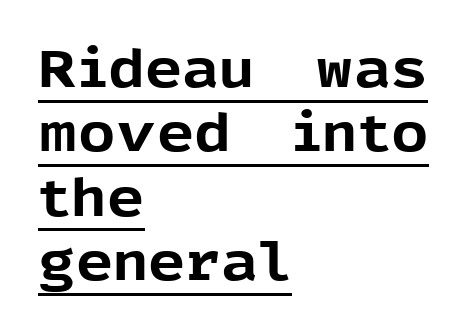
The image shows 52 px bold sans-serif type, upright; set left-aligned, line spacing 1.24x, normal letter spacing, underlined; a medium x-height.
